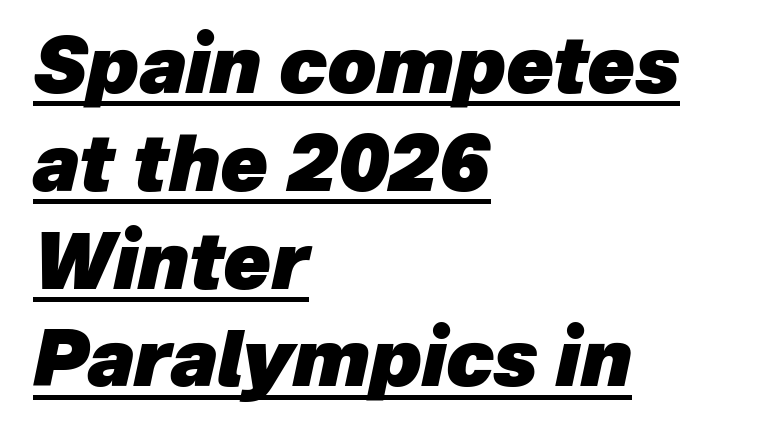
Q: Is the text bold? A: Yes.
Q: Is the text italic (slanted)? A: Yes, it leans right by about 12 degrees.
Q: Is the text underlined? A: Yes.
Q: How is the paragraph aligned? A: Left-aligned.
Q: Is the spacing between letters normal or unusually wide? A: Normal.
Q: Is the spacing between lines tight, normal or loose? A: Normal.
Q: Width (condensed, normal, or wide)? A: Normal.
Q: Stroke contrast? A: Low.
Q: x-height? A: Medium.
Q: Monospaced? A: No.
